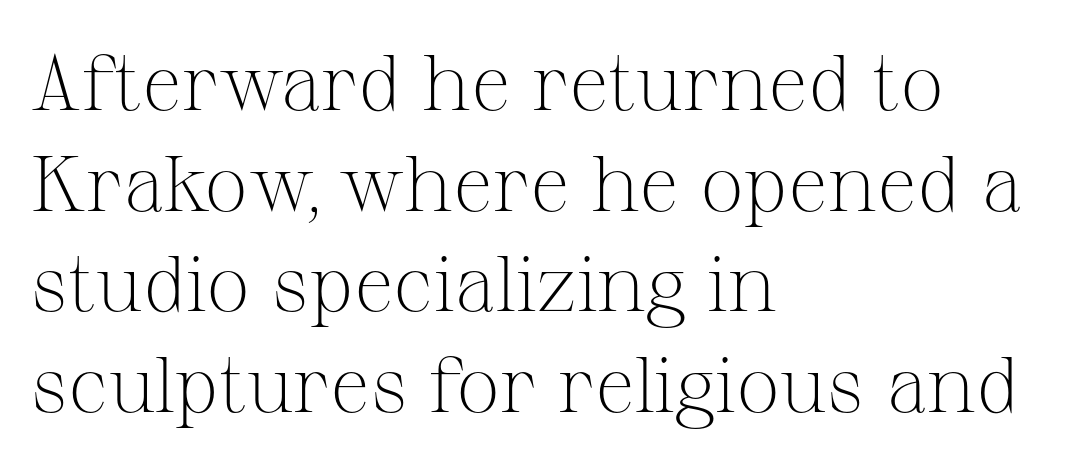
{"serif": "yes", "italic": "no", "bold": "no", "weight": "light", "width": "normal", "stroke_contrast": "medium", "x_height": "medium", "monospaced": "no", "underline": "no", "align": "left", "line_spacing": "normal", "line_spacing_ratio": 1.29, "letter_spacing": "normal", "letter_spacing_em": 0.0, "glyph_px": 78}
